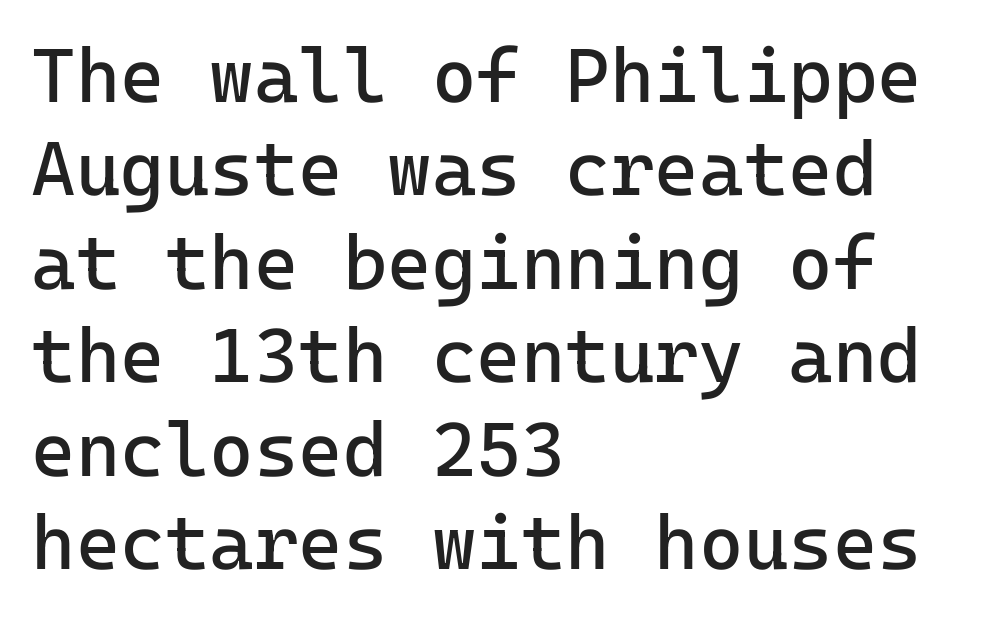
Q: Is the text bold? A: No.
Q: Is the text italic (slanted)? A: No, it is upright.
Q: Is the typeface a serif or a sans-serif typeface? A: Sans-serif.
Q: Is the text underlined? A: No.
Q: How is the paragraph aligned? A: Left-aligned.
Q: Is the spacing between letters normal or unusually wide? A: Normal.
Q: Width (condensed, normal, or wide)? A: Normal.
Q: Stroke contrast? A: Low.
Q: x-height? A: Medium.
Q: Monospaced? A: Yes.
